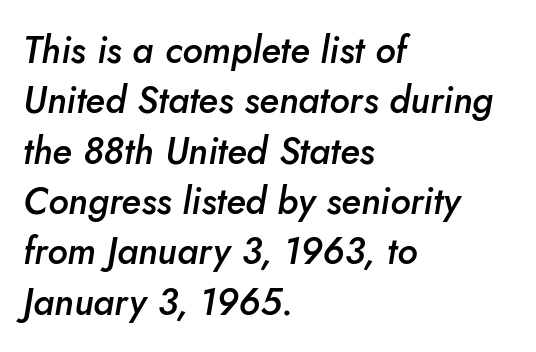
The tracking reads as untouched default to a designer's eye. Glance below the letters and you will spot only blank space. Leading: standard. Slanted lettering throughout. Notice how the passage keeps a crisp vertical edge on the left only.
